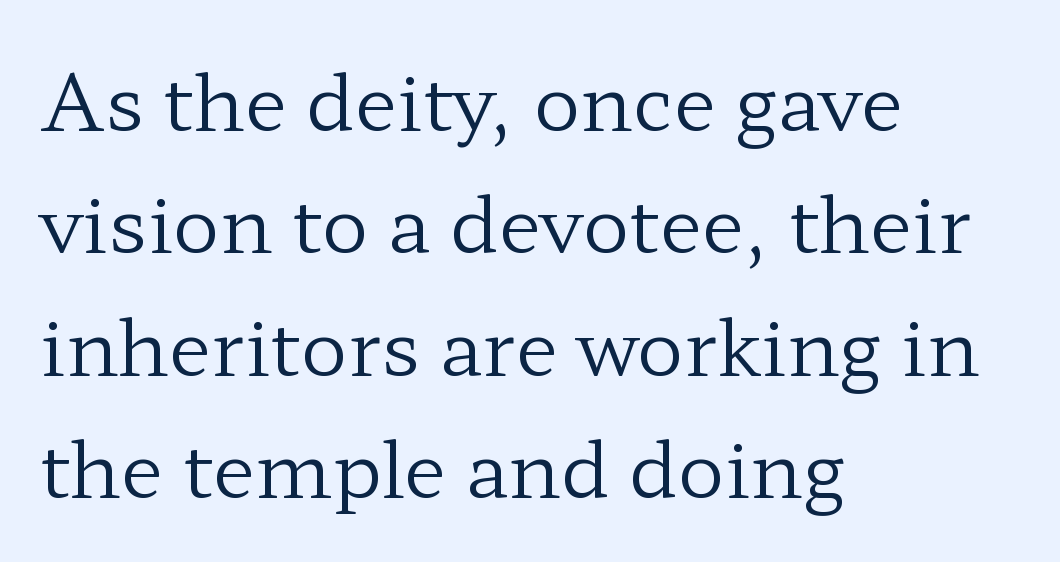
Q: Is the text bold? A: No.
Q: Is the text italic (slanted)? A: No, it is upright.
Q: Is the typeface a serif or a sans-serif typeface? A: Serif.
Q: Is the text underlined? A: No.
Q: How is the paragraph aligned? A: Left-aligned.
Q: Is the spacing between letters normal or unusually wide? A: Normal.
Q: Is the spacing between lines tight, normal or loose? A: Normal.
Q: Width (condensed, normal, or wide)? A: Wide.
Q: Stroke contrast? A: Low.
Q: x-height? A: Medium.
Q: Monospaced? A: No.
